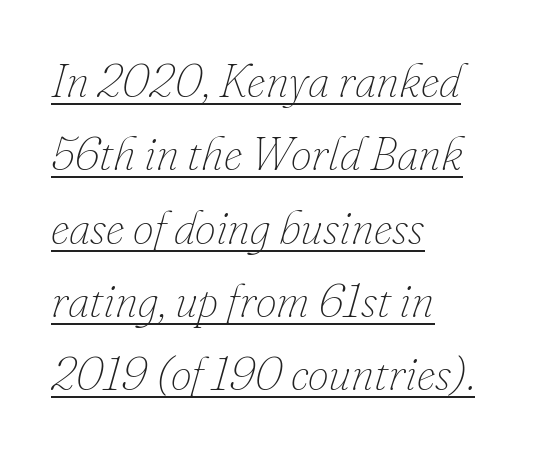
Q: Is the text bold? A: No.
Q: Is the text italic (slanted)? A: Yes, it leans right by about 16 degrees.
Q: Is the text underlined? A: Yes.
Q: How is the paragraph aligned? A: Left-aligned.
Q: Is the spacing between letters normal or unusually wide? A: Normal.
Q: Is the spacing between lines tight, normal or loose? A: Normal.
Q: Width (condensed, normal, or wide)? A: Normal.
Q: Stroke contrast? A: Low.
Q: x-height? A: Small.
Q: Monospaced? A: No.
